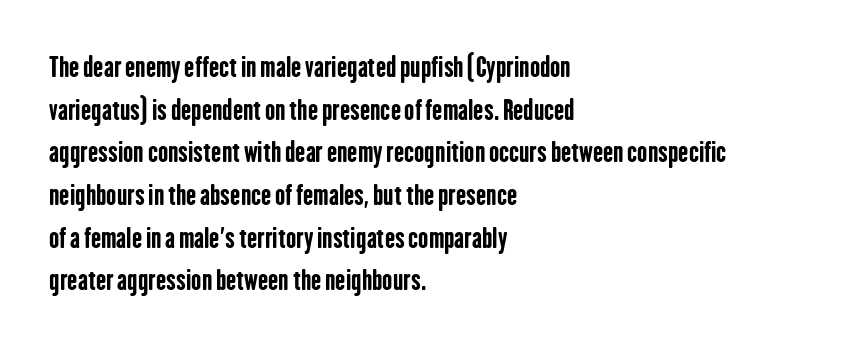
{"italic": "no", "bold": "yes", "underline": "no", "align": "left", "line_spacing": "normal", "line_spacing_ratio": 1.58, "letter_spacing": "normal", "letter_spacing_em": 0.0, "glyph_px": 27}
